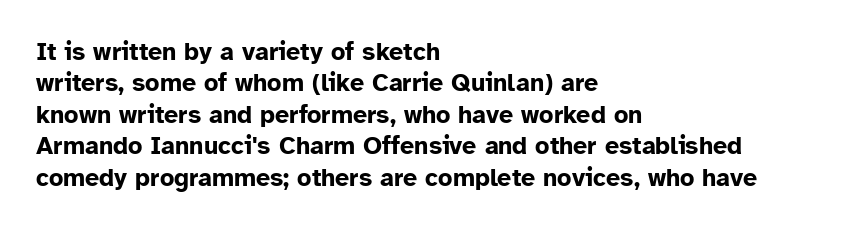
Horizontal alignment here is leftward, the default for most running prose. These lines were composed using upright roman letters. Quick note: underline off. Words appear dense and cohesive because spacing is normal. Honestly, the row spacing looks completely unremarkable. Heft: maximum for text — a bold.
